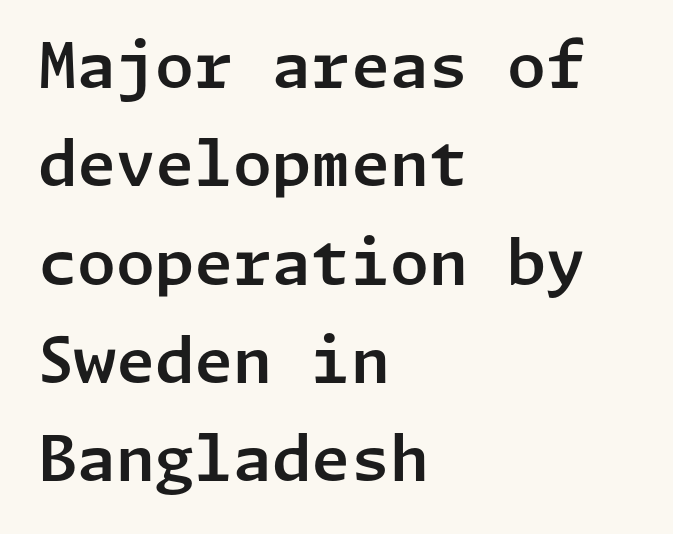
Short note: letters normally spaced. The type sits square on the baseline with zero lean. Leading matches the norm, producing a regular column. Notice how the passage keeps a crisp vertical edge on the left only. The words here are not underlined. This rendering employs a face without finishing strokes, i.e., a sans-serif.
